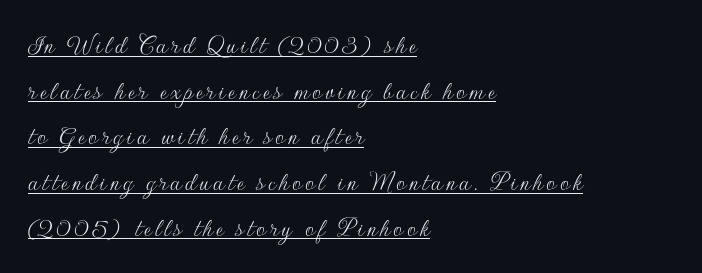
Q: Is the text bold? A: No.
Q: Is the text italic (slanted)? A: Yes.
Q: Is the typeface a serif or a sans-serif typeface? A: Sans-serif.
Q: Is the text underlined? A: Yes.
Q: How is the paragraph aligned? A: Left-aligned.
Q: Is the spacing between lines tight, normal or loose? A: Normal.
Q: Width (condensed, normal, or wide)? A: Normal.
Q: Stroke contrast? A: Low.
Q: x-height? A: Small.
Q: Monospaced? A: No.
